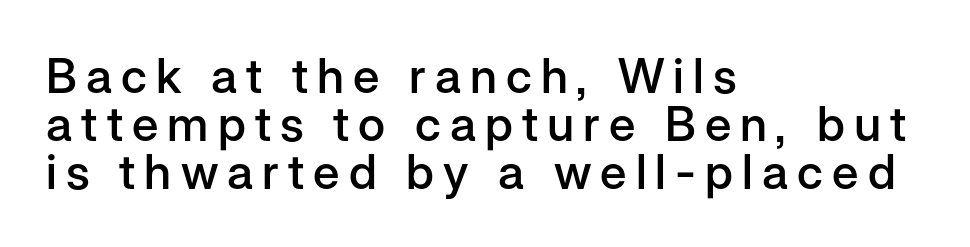
The image shows 48 px semibold sans-serif type, upright; set left-aligned, tight line spacing (1.0x), not underlined; low stroke contrast and a medium x-height.
